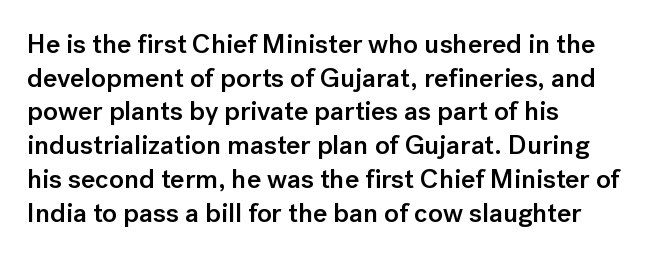
The image shows 27 px text type, upright; set left-aligned, normal line spacing (1.25x), normal letter spacing, not underlined.
